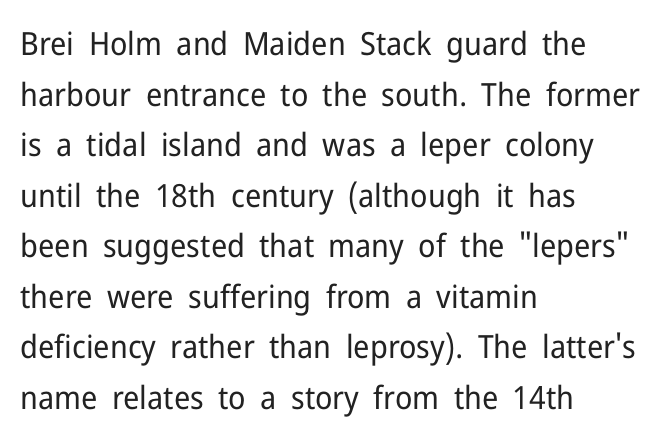
The image shows 32 px regular-weight sans-serif type, upright; set left-aligned, normal line spacing (1.58x), normal letter spacing, not underlined; low stroke contrast and a medium x-height.
